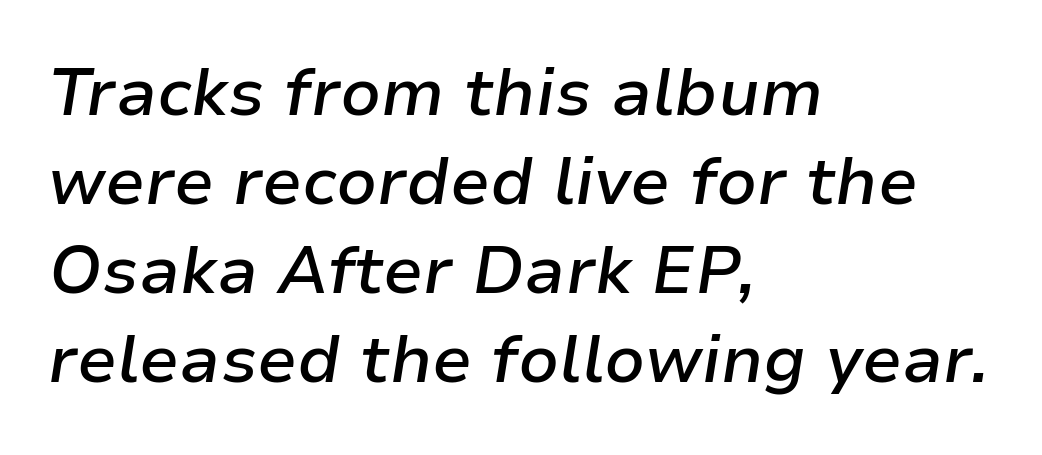
Q: Is the text bold? A: Semi-bold.
Q: Is the text italic (slanted)? A: Yes, it leans right by about 9 degrees.
Q: Is the text underlined? A: No.
Q: How is the paragraph aligned? A: Left-aligned.
Q: Is the spacing between letters normal or unusually wide? A: Normal.
Q: Is the spacing between lines tight, normal or loose? A: Normal.
Q: Width (condensed, normal, or wide)? A: Normal.
Q: Stroke contrast? A: Low.
Q: x-height? A: Medium.
Q: Monospaced? A: No.
